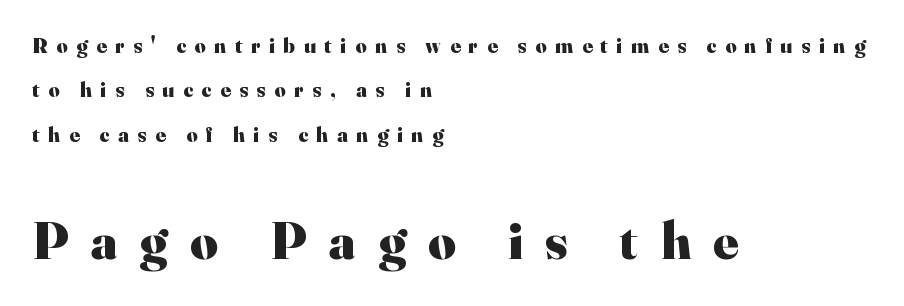
{"serif": "yes", "italic": "no", "bold": "yes", "weight": "heavy", "width": "normal", "stroke_contrast": "high", "x_height": "small", "monospaced": "no", "underline": "no", "align": "left", "line_spacing": "loose", "line_spacing_ratio": 2.11, "letter_spacing": "wide", "letter_spacing_em": 0.42, "larger_block": "second", "size_ratio": 2.52, "glyph_px": 53}
